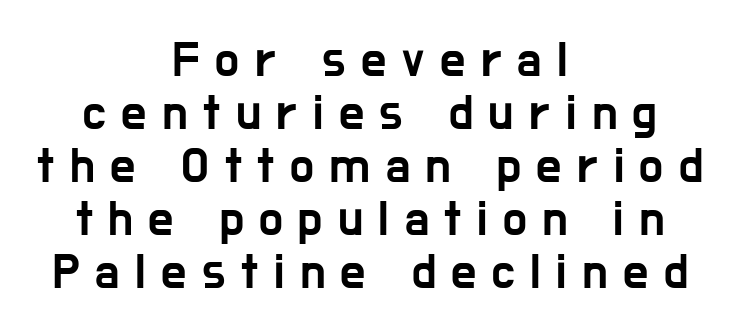
Q: Is the text italic (slanted)? A: No, it is upright.
Q: Is the typeface a serif or a sans-serif typeface? A: Sans-serif.
Q: Is the text underlined? A: No.
Q: How is the paragraph aligned? A: Centered.
Q: Is the spacing between letters normal or unusually wide? A: Unusually wide.
Q: Is the spacing between lines tight, normal or loose? A: Tight.
Q: Width (condensed, normal, or wide)? A: Condensed.
Q: Stroke contrast? A: Low.
Q: x-height? A: Medium.
Q: Monospaced? A: No.
